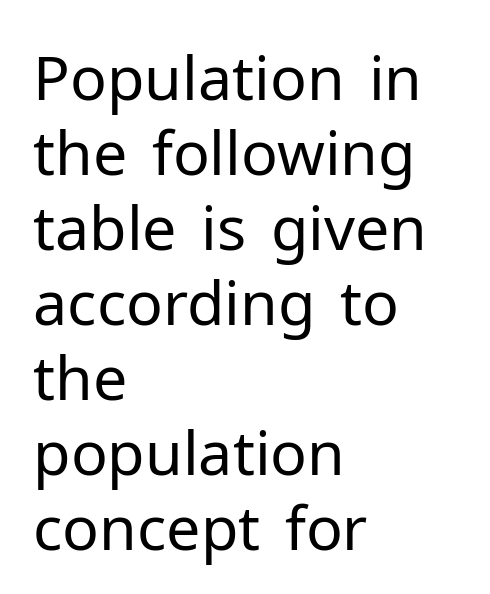
{"serif": "no", "italic": "no", "bold": "no", "weight": "regular", "width": "normal", "stroke_contrast": "low", "x_height": "medium", "monospaced": "no", "underline": "no", "align": "left", "line_spacing_ratio": 1.23, "letter_spacing": "normal", "letter_spacing_em": 0.0, "glyph_px": 61}
